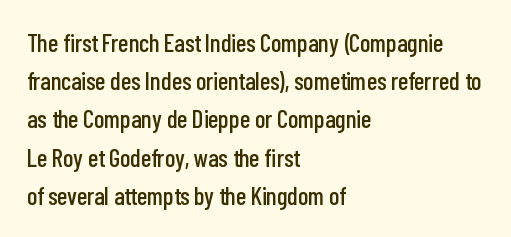
Descenders hang freely into open space. Teacher's note: observe the even left margin — that is flush-left alignment. The vertical gap from one line to the next is medium. If you drew a line through each stem, it would be perfectly vertical. The letters sit at their default tracking, neither squeezed nor spread.
